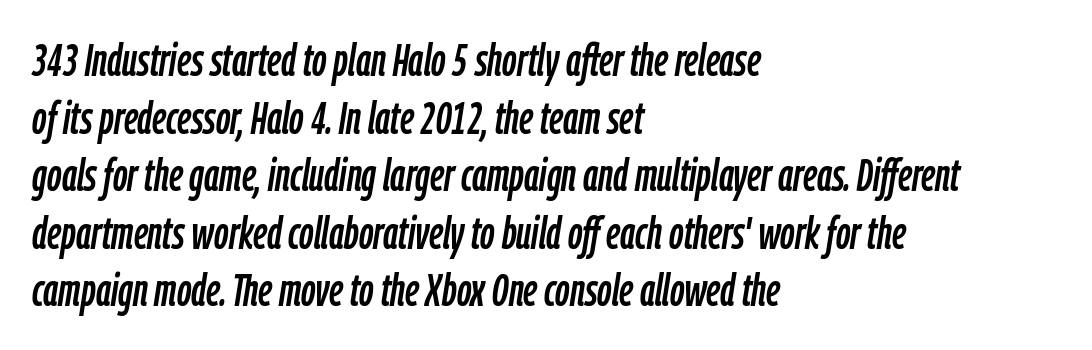
Q: Is the text italic (slanted)? A: Yes, it leans right by about 9 degrees.
Q: Is the text underlined? A: No.
Q: How is the paragraph aligned? A: Left-aligned.
Q: Is the spacing between letters normal or unusually wide? A: Normal.
Q: Is the spacing between lines tight, normal or loose? A: Normal.
Q: Width (condensed, normal, or wide)? A: Condensed.
Q: Stroke contrast? A: Low.
Q: x-height? A: Medium.
Q: Monospaced? A: No.
